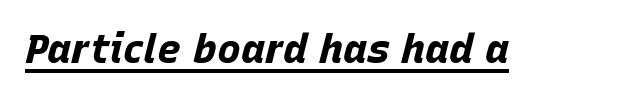
{"italic": "yes", "lean": "right", "slant_degrees": 15, "bold": "yes", "weight": "bold", "width": "normal", "stroke_contrast": "low", "x_height": "large", "monospaced": "no", "underline": "yes", "letter_spacing": "normal", "letter_spacing_em": 0.0, "glyph_px": 40}
